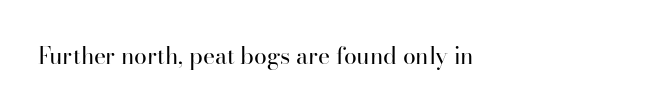
Q: Is the text bold? A: No.
Q: Is the text italic (slanted)? A: No, it is upright.
Q: Is the text underlined? A: No.
Q: How is the paragraph aligned? A: Left-aligned.
Q: Is the spacing between letters normal or unusually wide? A: Normal.
